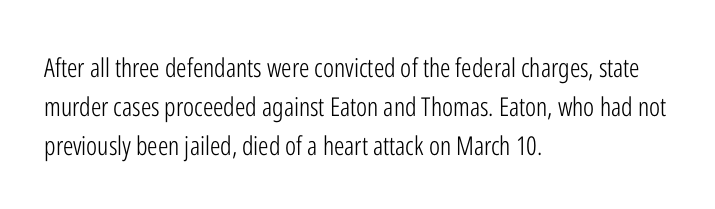
Each new line begins a customary step beneath the previous one. Students, note that the glyphs here touch the page at normal intervals. Letters rest on an invisible, unmarked baseline. Posture: upright roman.
